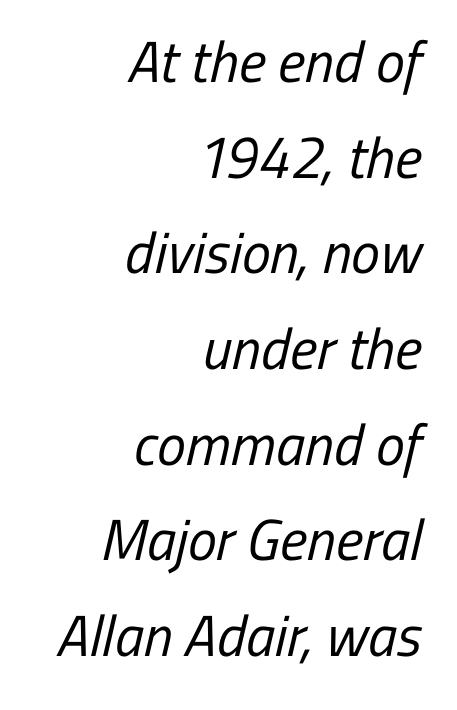
The image shows 58 px regular-weight, condensed sans-serif type; set right-aligned, normal line spacing (1.65x), normal letter spacing, not underlined; low stroke contrast and a medium x-height.
